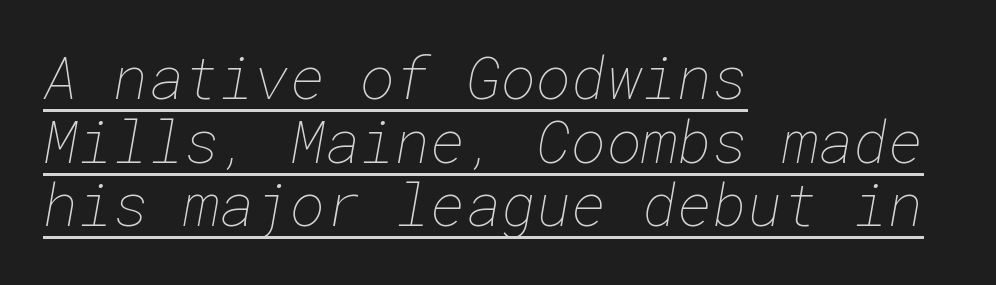
{"bold": "no", "weight": "thin", "width": "normal", "stroke_contrast": "low", "x_height": "medium", "underline": "yes", "align": "left", "line_spacing": "tight", "line_spacing_ratio": 1.06, "letter_spacing": "normal", "letter_spacing_em": 0.0, "glyph_px": 60}
